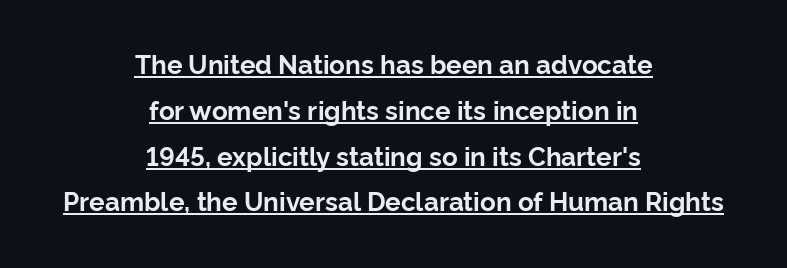
{"italic": "no", "bold": "yes", "underline": "yes", "align": "center", "line_spacing_ratio": 1.76, "letter_spacing": "normal", "letter_spacing_em": 0.0, "glyph_px": 26}
